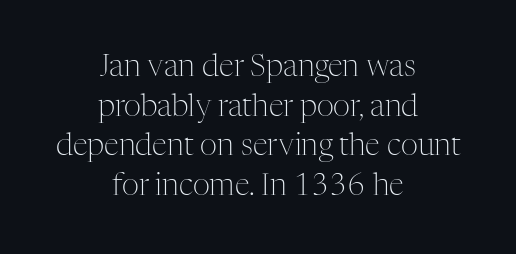
Q: Is the text bold? A: No.
Q: Is the text italic (slanted)? A: No, it is upright.
Q: Is the typeface a serif or a sans-serif typeface? A: Serif.
Q: Is the text underlined? A: No.
Q: How is the paragraph aligned? A: Centered.
Q: Is the spacing between letters normal or unusually wide? A: Normal.
Q: Is the spacing between lines tight, normal or loose? A: Normal.
Q: Width (condensed, normal, or wide)? A: Normal.
Q: Stroke contrast? A: Medium.
Q: x-height? A: Medium.
Q: Monospaced? A: No.
